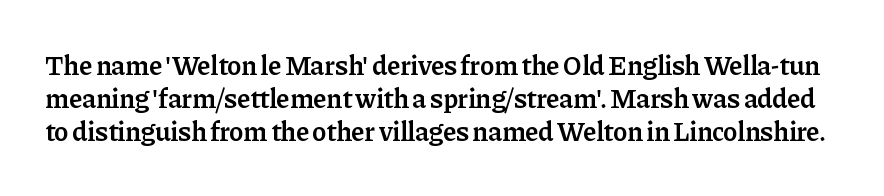
Posture: upright roman. The face used here is a semibold: visibly heavier than regular, lighter than bold. The letterforms sit shoulder to shoulder at normal distance. The area under the type is left untouched.
